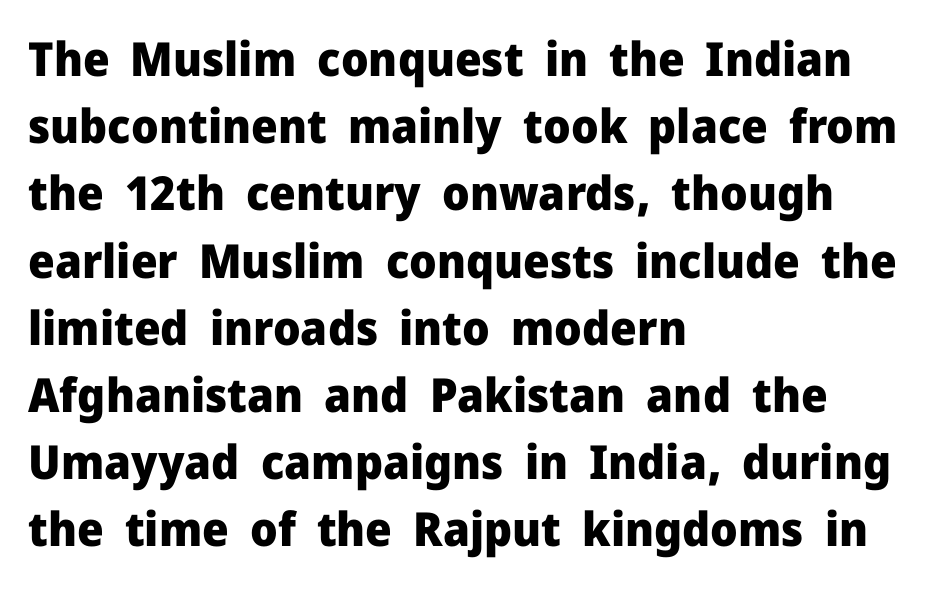
Do the characters align in a grid? No, the font is proportional. Regarding leading, the lines here are spaced in the standard way. Italic: no, the glyphs are upright roman. Only glyphs here, with clear space below each row.
